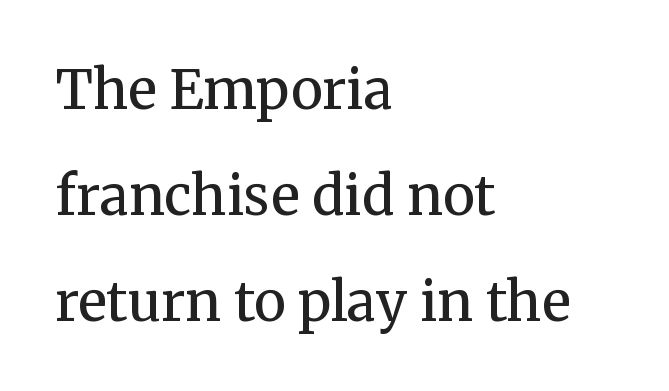
Is the stroke heavy? The answer is a plain regular-or-lighter. Quick note: not italic, upright. Clear beneath every line of the passage. The passage shown is typed in a proportional face where columns would drift.
